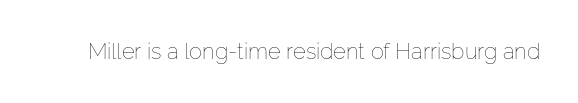
The image shows 22 px text type, upright; set normal letter spacing, not underlined.
